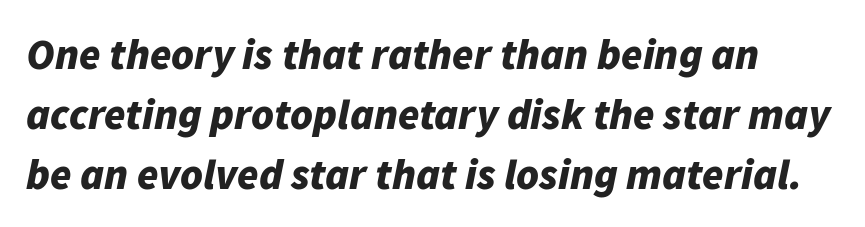
The image shows 43 px bold type, italic (leaning right); set normal line spacing (1.39x), normal letter spacing, not underlined; low stroke contrast and a medium x-height.
